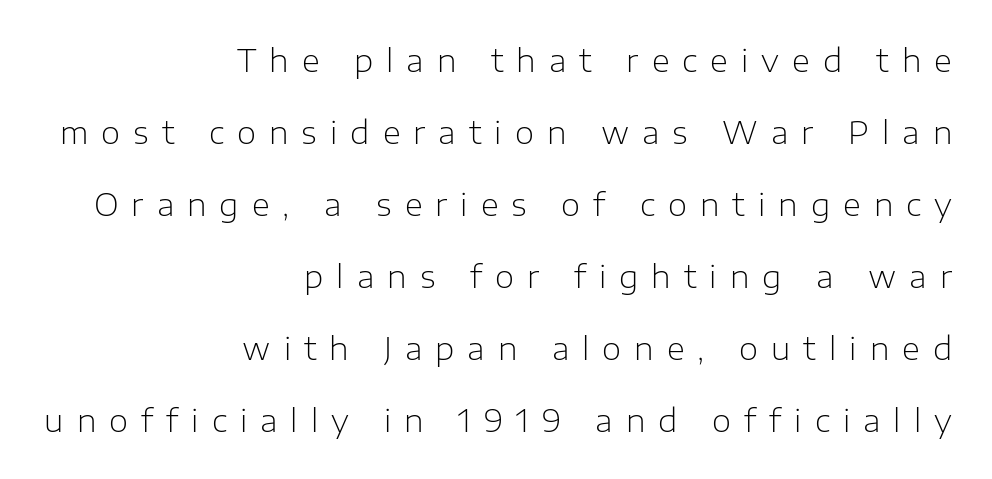
Q: Is the text bold? A: No.
Q: Is the text italic (slanted)? A: No, it is upright.
Q: Is the typeface a serif or a sans-serif typeface? A: Sans-serif.
Q: Is the text underlined? A: No.
Q: How is the paragraph aligned? A: Right-aligned.
Q: Is the spacing between letters normal or unusually wide? A: Unusually wide.
Q: Is the spacing between lines tight, normal or loose? A: Loose.
Q: Width (condensed, normal, or wide)? A: Normal.
Q: Stroke contrast? A: Low.
Q: x-height? A: Medium.
Q: Monospaced? A: No.
